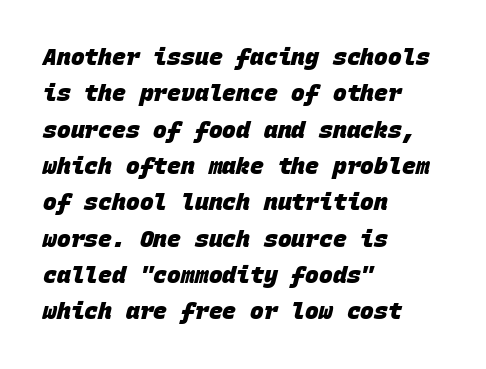
The image shows 23 px bold type; set left-aligned, normal line spacing (1.58x), normal letter spacing, not underlined.
